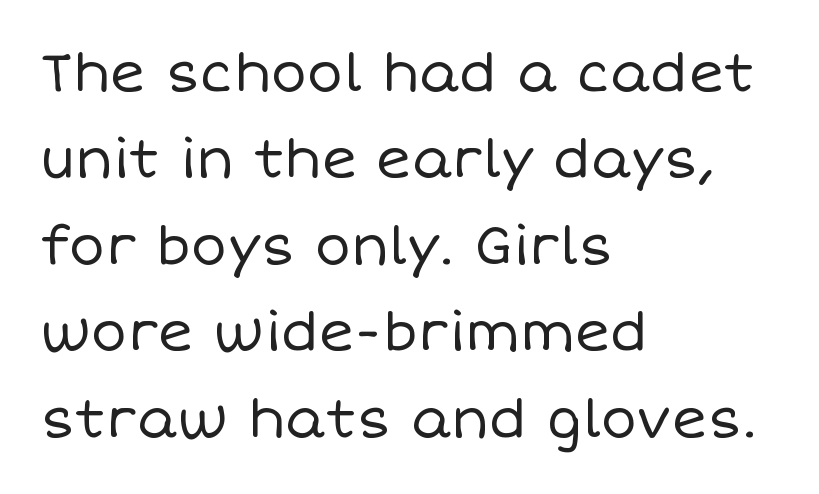
Q: Is the text bold? A: No.
Q: Is the text italic (slanted)? A: No, it is upright.
Q: Is the text underlined? A: No.
Q: How is the paragraph aligned? A: Left-aligned.
Q: Is the spacing between letters normal or unusually wide? A: Normal.
Q: Is the spacing between lines tight, normal or loose? A: Normal.
Q: Width (condensed, normal, or wide)? A: Normal.
Q: Stroke contrast? A: Low.
Q: x-height? A: Large.
Q: Monospaced? A: No.
